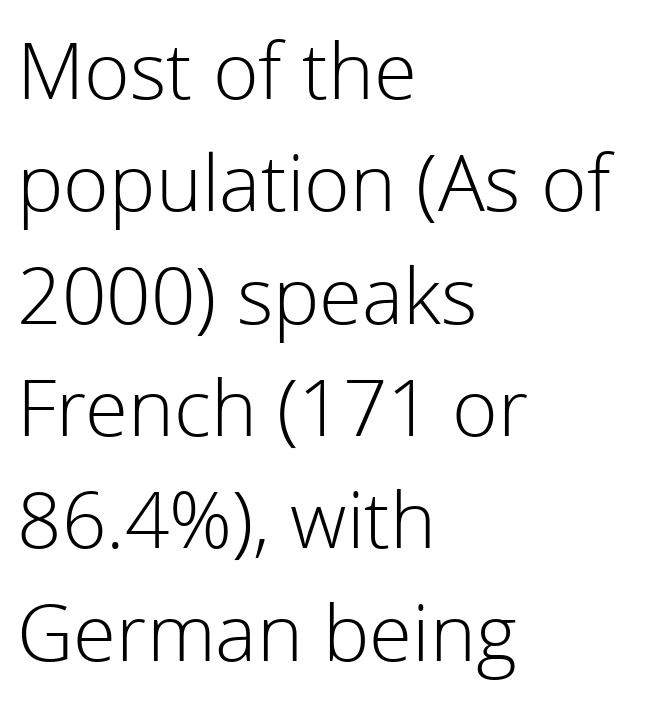
All the whitespace from short lines collects on the right. Upright lettering throughout. Letterform terminals end flat and unadorned throughout the passage. These glyphs show unthickened strokes, regular width or finer.
